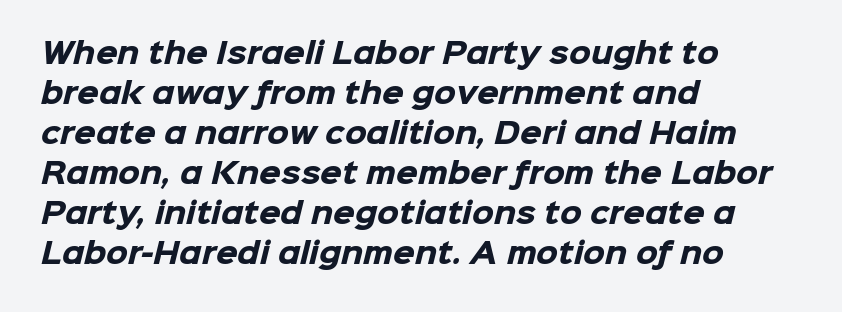
{"serif": "no", "bold": "yes", "weight": "heavy", "width": "normal", "stroke_contrast": "low", "x_height": "medium", "monospaced": "no", "underline": "no", "align": "left", "line_spacing": "normal", "line_spacing_ratio": 1.43, "letter_spacing": "normal", "letter_spacing_em": 0.0, "glyph_px": 28}
